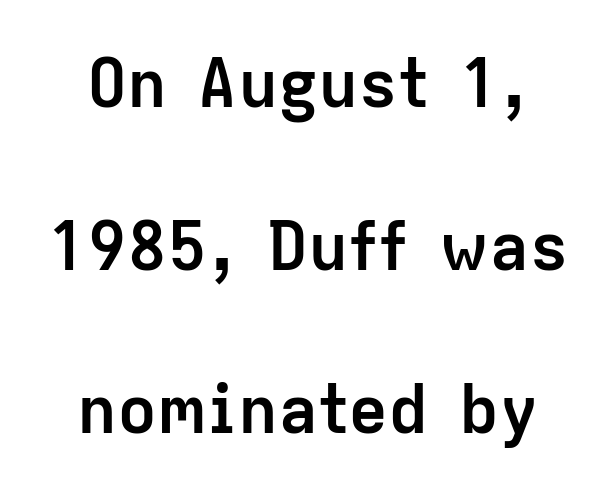
Each glyph is drawn with heavy, bold strokes. Posture: vertical. The vertical gap from one line to the next is large. To sum up the face: it is a sans, with no serifs. Think of a printed novel: that variable character pitch is what you see here. The face used here is rendered with its standard letterfit.
